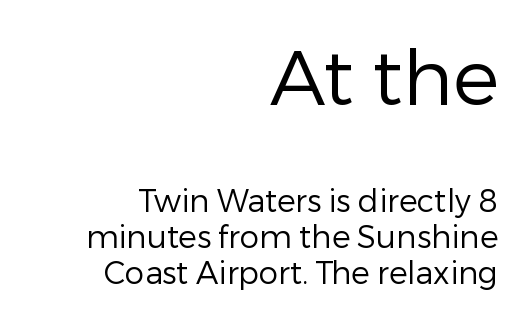
Examine the stroke ends and you'll find no serifs. No word sits above an underline. The passage shown has conventional tracking throughout. The lines in this sample share a right terminus and differ only in where they begin. No letter is thick-stroked: the sample isn't bold.
